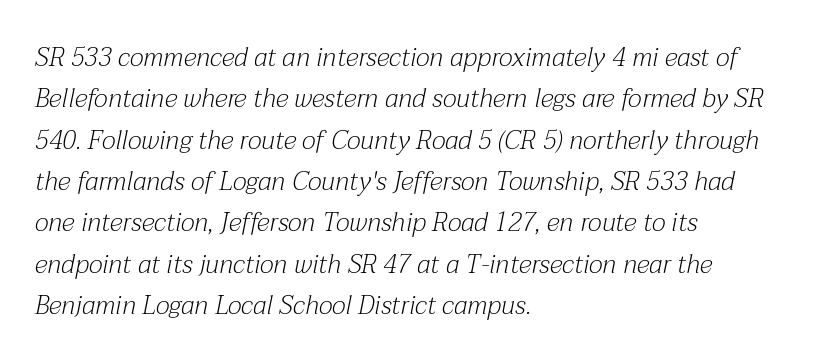
Horizontal bands of white between lines are of average thickness. The space directly below the letters is spotless. Between one letter and the next there's only the usual sliver of space. Characters are canted at an angle relative to the baseline's perpendicular. The weight tops out at a normal text grade. Reading down the block, your eye returns to a fixed left position each line.
